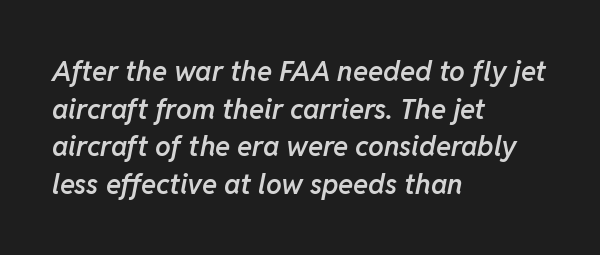
Regular leading. This rendering leaves character spacing at its baseline value. Its strokes are somewhat broadened, the hallmark of semibold type. The letters advance in unequal steps, a hallmark of proportional type. Rendered with sloped, italic letterforms. Type without underlining.
